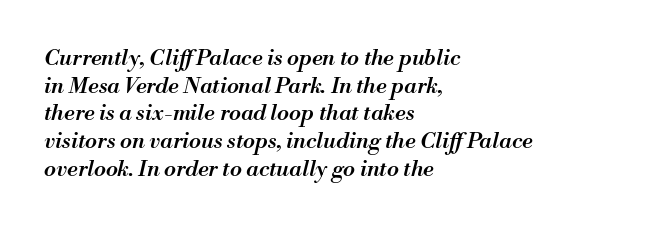
Q: Is the text bold? A: Semi-bold.
Q: Is the text italic (slanted)? A: Yes, it leans right by about 13 degrees.
Q: Is the text underlined? A: No.
Q: How is the paragraph aligned? A: Left-aligned.
Q: Is the spacing between letters normal or unusually wide? A: Normal.
Q: Is the spacing between lines tight, normal or loose? A: Normal.
